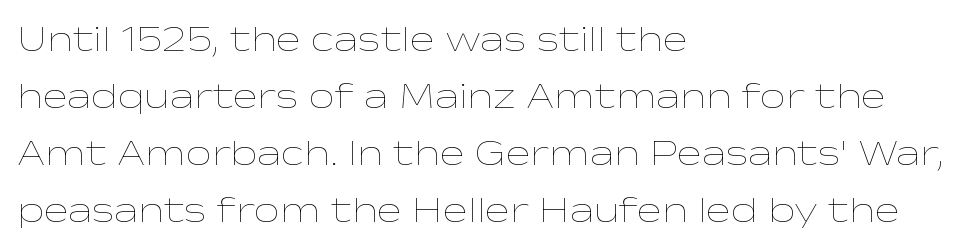
{"italic": "no", "bold": "no", "weight": "thin", "width": "wide", "stroke_contrast": "low", "x_height": "medium", "monospaced": "no", "underline": "no", "align": "left", "line_spacing": "normal", "line_spacing_ratio": 1.54, "letter_spacing": "normal", "letter_spacing_em": 0.0, "glyph_px": 37}
